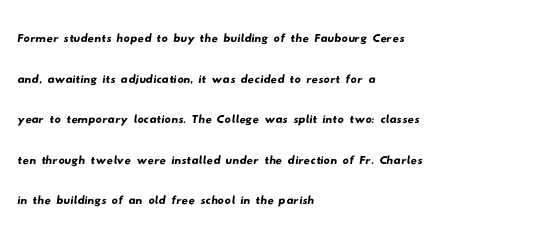
Q: Is the typeface a serif or a sans-serif typeface? A: Sans-serif.
Q: Is the text underlined? A: No.
Q: How is the paragraph aligned? A: Left-aligned.
Q: Is the spacing between letters normal or unusually wide? A: Normal.
Q: Is the spacing between lines tight, normal or loose? A: Normal.
Q: Width (condensed, normal, or wide)? A: Wide.
Q: Stroke contrast? A: Low.
Q: x-height? A: Small.
Q: Monospaced? A: No.
